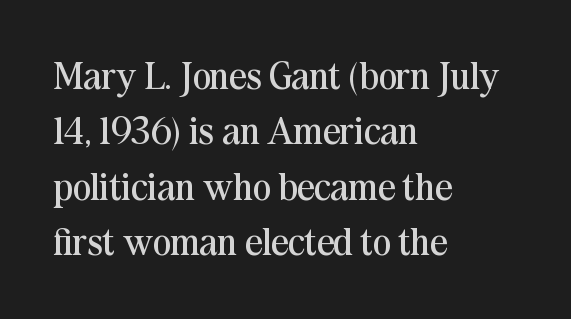
{"serif": "yes", "italic": "no", "bold": "no", "weight": "regular", "width": "normal", "stroke_contrast": "medium", "x_height": "medium", "monospaced": "no", "underline": "no", "align": "left", "line_spacing": "normal", "line_spacing_ratio": 1.46, "letter_spacing": "normal", "letter_spacing_em": 0.0, "glyph_px": 38}
